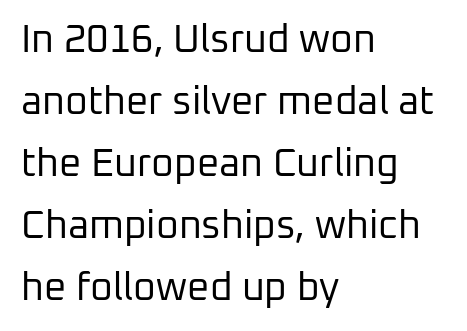
The image shows 39 px regular-weight sans-serif type, upright; set left-aligned, normal line spacing (1.59x), normal letter spacing, not underlined; low stroke contrast and a medium x-height.
